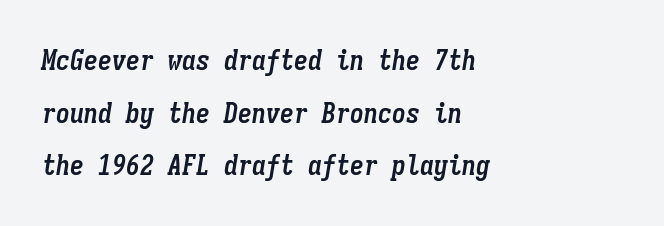
The image shows 28 px semibold, condensed type, italic (leaning right), monospaced; set left-aligned, line spacing 1.88x, normal letter spacing, not underlined; low stroke contrast and a medium x-height.
